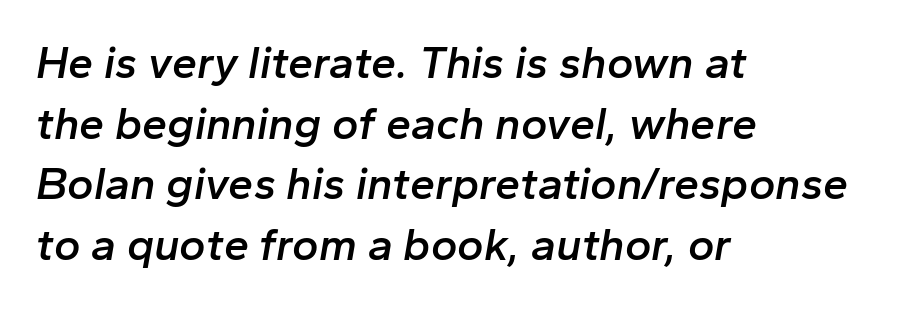
{"italic": "yes", "lean": "right", "slant_degrees": 10, "bold": "semi", "weight": "semibold", "width": "normal", "stroke_contrast": "low", "x_height": "medium", "monospaced": "no", "underline": "no", "align": "left", "line_spacing": "normal", "line_spacing_ratio": 1.35, "letter_spacing": "normal", "letter_spacing_em": 0.0, "glyph_px": 45}
